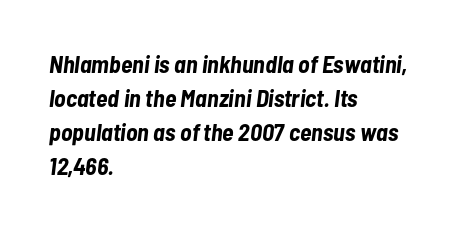
{"italic": "yes", "lean": "right", "slant_degrees": 7, "bold": "yes", "underline": "no", "align": "left", "line_spacing": "normal", "line_spacing_ratio": 1.42, "letter_spacing": "normal", "letter_spacing_em": 0.0, "glyph_px": 24}
